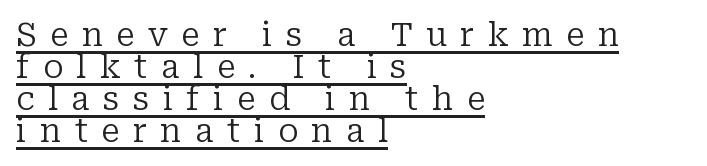
{"serif": "yes", "italic": "no", "bold": "no", "weight": "regular", "width": "normal", "stroke_contrast": "low", "x_height": "medium", "monospaced": "no", "underline": "yes", "align": "left", "line_spacing": "tight", "line_spacing_ratio": 1.0, "letter_spacing": "wide", "letter_spacing_em": 0.42, "glyph_px": 32}
